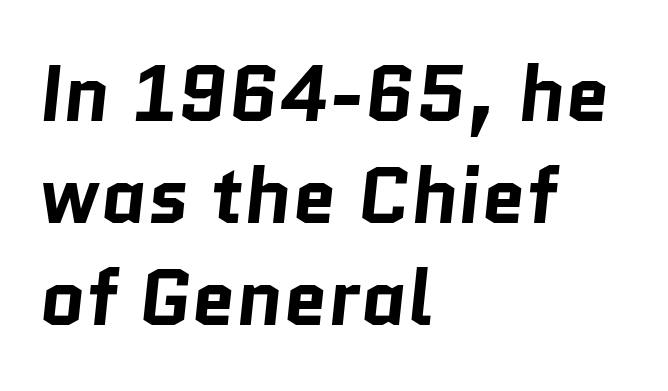
The string is rendered with underlining switched off. The typesetter chose a ragged-right arrangement here. Think of a printed novel: that variable character pitch is what you see here. The passage shown is typeset with a sans-serif family.
